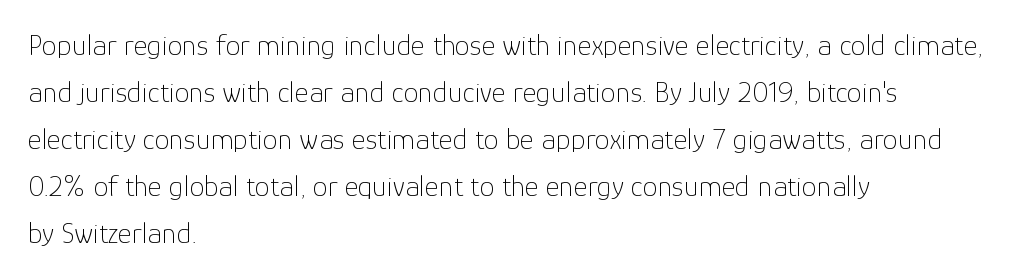
Are there feet on the stems? There aren't — it's a sans. Letters rest on an invisible, unmarked baseline. The typography opts for an upright posture over an oblique one. If you drew a ruler down the left edge, every line would touch it. Weight: in the light-to-regular range.
